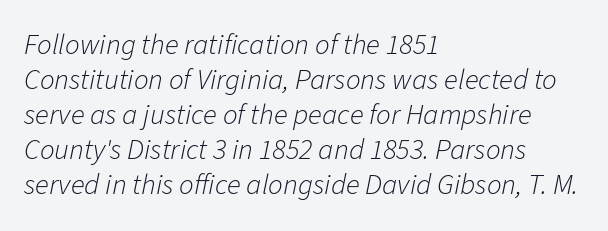
Each word holds together tightly as a unit, with standard inter-letter gaps. Each row of text sits above clean, open space. Alignment: flush left. Italic? Definitely — the glyphs are oblique.
